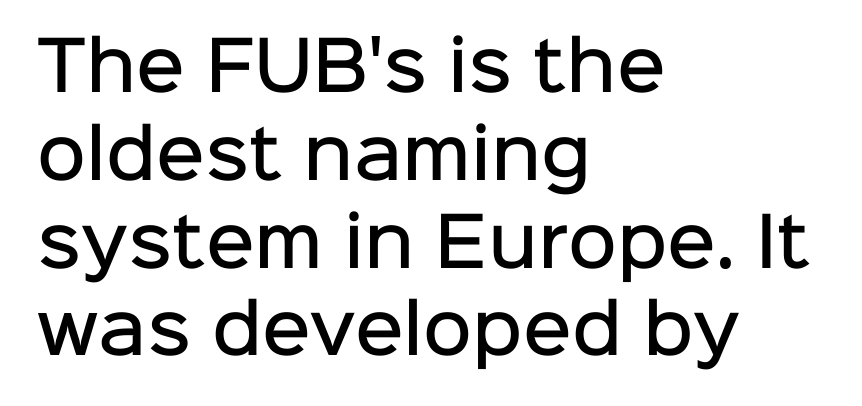
Q: Is the text bold? A: Semi-bold.
Q: Is the text italic (slanted)? A: No, it is upright.
Q: Is the typeface a serif or a sans-serif typeface? A: Sans-serif.
Q: Is the text underlined? A: No.
Q: How is the paragraph aligned? A: Left-aligned.
Q: Is the spacing between letters normal or unusually wide? A: Normal.
Q: Is the spacing between lines tight, normal or loose? A: Normal.
Q: Width (condensed, normal, or wide)? A: Normal.
Q: Stroke contrast? A: Low.
Q: x-height? A: Medium.
Q: Monospaced? A: No.
